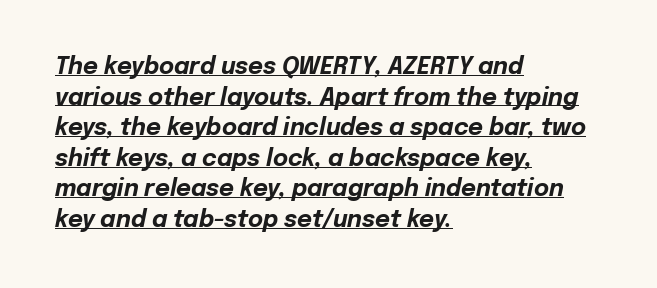
Beneath each row of characters lies a ruled line. This sample uses plain, unmodified letter spacing. Layout note: lines flush left. Yep, that's italic — everything's leaning. Stroke thickness is high; the sample reads as a true bold. Rows of type keep a routine distance in the vertical direction.
